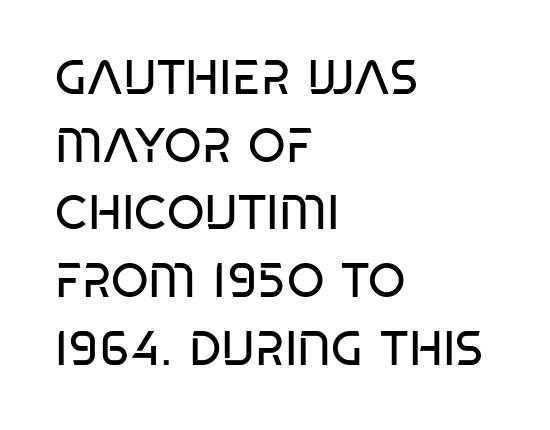
The image shows 48 px regular-weight, condensed sans-serif type, upright; set left-aligned, normal line spacing (1.41x), normal letter spacing, not underlined; low stroke contrast and a large x-height.
